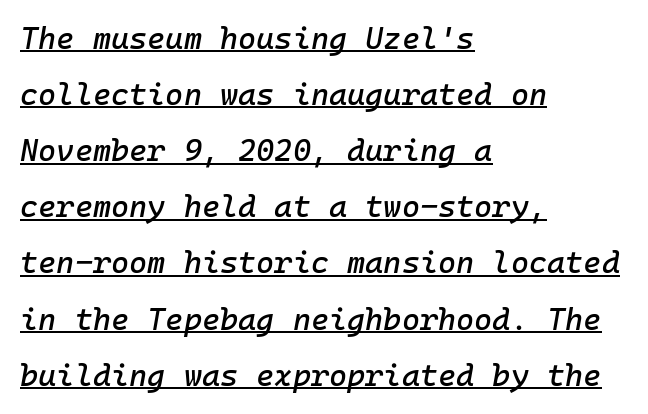
Q: Is the text italic (slanted)? A: Yes, it leans right by about 10 degrees.
Q: Is the text underlined? A: Yes.
Q: How is the paragraph aligned? A: Left-aligned.
Q: Is the spacing between letters normal or unusually wide? A: Normal.
Q: Width (condensed, normal, or wide)? A: Normal.
Q: Stroke contrast? A: Low.
Q: x-height? A: Medium.
Q: Monospaced? A: Yes.
